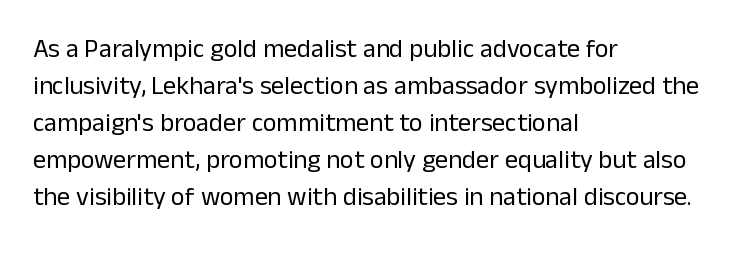
{"italic": "no", "bold": "no", "underline": "no", "align": "left", "line_spacing": "normal", "line_spacing_ratio": 1.42, "letter_spacing": "normal", "letter_spacing_em": 0.0, "glyph_px": 26}
